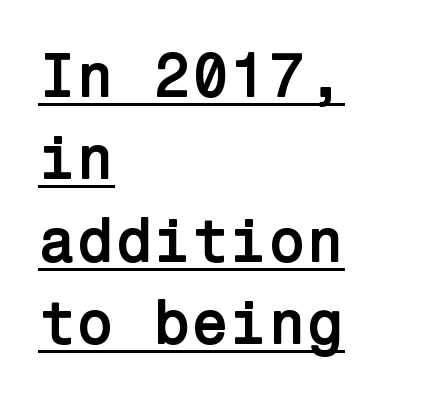
Q: Is the text bold? A: Yes.
Q: Is the text italic (slanted)? A: No, it is upright.
Q: Is the typeface a serif or a sans-serif typeface? A: Sans-serif.
Q: Is the text underlined? A: Yes.
Q: How is the paragraph aligned? A: Left-aligned.
Q: Is the spacing between letters normal or unusually wide? A: Normal.
Q: Is the spacing between lines tight, normal or loose? A: Normal.
Q: Width (condensed, normal, or wide)? A: Normal.
Q: Stroke contrast? A: Low.
Q: x-height? A: Medium.
